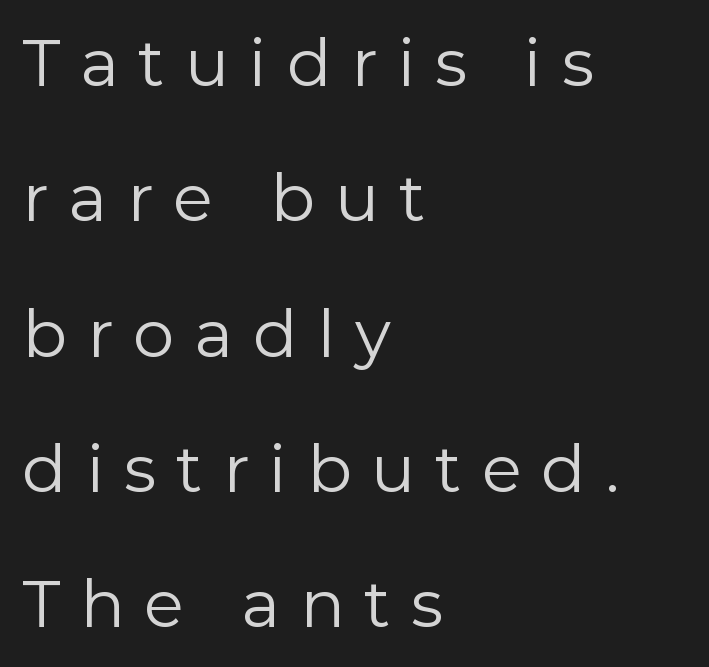
What's the leading like? Stretched, with rows far apart. This is sans-serif lettering, the kind often seen on screens and signage. A quiet, ordinary-to-light weight characterises the typeface. Compared with a centered layout, this one pins lines to the left instead. Nobody drew a line under any word here.
